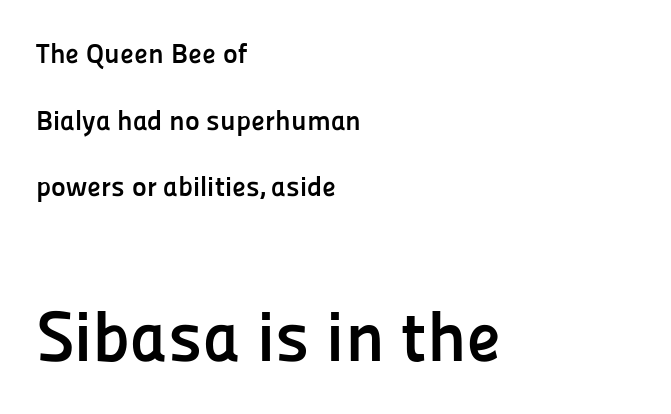
This is roman type, the default non-slanted kind. Whoever set this made the second block the dominant, larger element. The passage shown is emphatically bold. No word sits above an underline. Regarding serifs, this sample does without them. The face used here is proportionally spaced, like ordinary book or web type.
